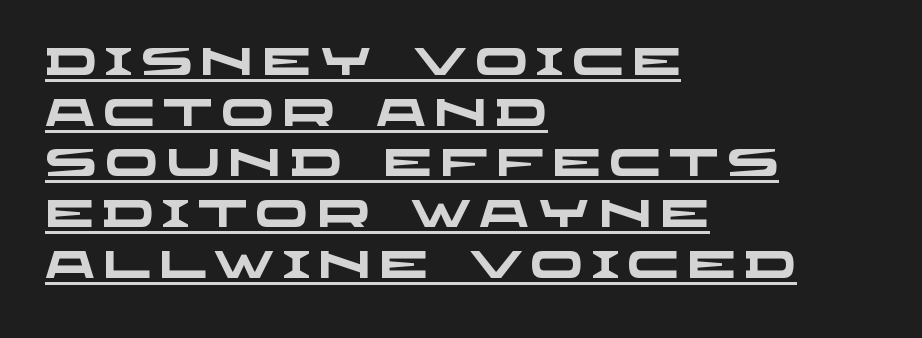
{"serif": "no", "bold": "yes", "weight": "heavy", "width": "wide", "stroke_contrast": "low", "x_height": "large", "monospaced": "no", "underline": "yes", "align": "left", "line_spacing": "normal", "line_spacing_ratio": 1.3, "letter_spacing": "wide", "letter_spacing_em": 0.21, "glyph_px": 39}
